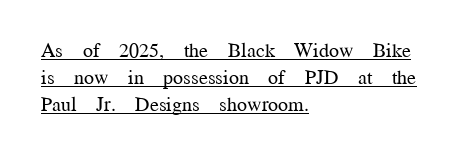
The image shows 20 px text type, upright; set left-aligned, normal line spacing (1.35x), normal letter spacing, underlined.
